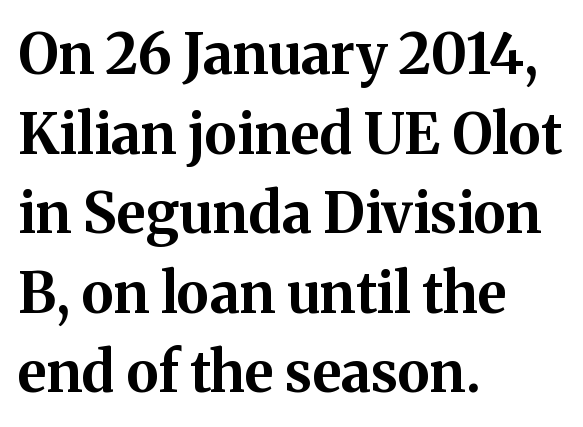
Q: Is the text bold? A: Yes.
Q: Is the text italic (slanted)? A: No, it is upright.
Q: Is the typeface a serif or a sans-serif typeface? A: Serif.
Q: Is the text underlined? A: No.
Q: How is the paragraph aligned? A: Left-aligned.
Q: Is the spacing between letters normal or unusually wide? A: Normal.
Q: Is the spacing between lines tight, normal or loose? A: Normal.
Q: Width (condensed, normal, or wide)? A: Normal.
Q: Stroke contrast? A: Medium.
Q: x-height? A: Medium.
Q: Monospaced? A: No.
